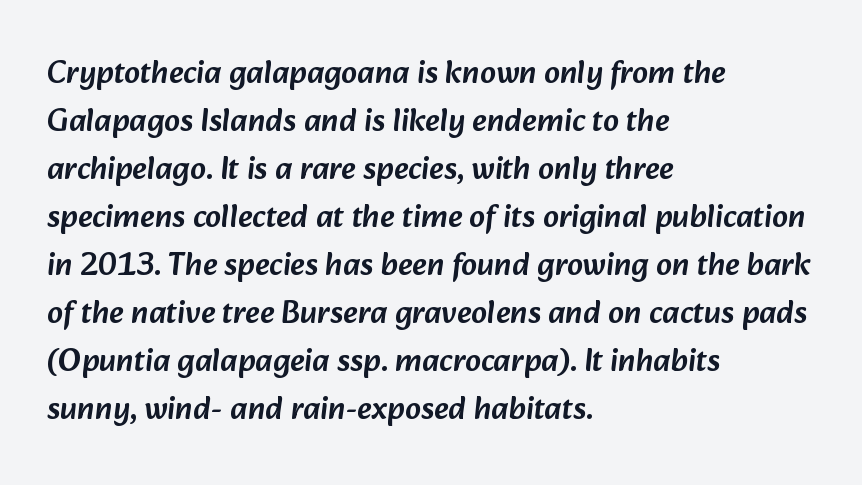
The face used here is a sans, in the tradition of grotesques and geometrics. Decoration check: the copy has no underline. The letters advance in unequal steps, a hallmark of proportional type. There is no visible air inserted between adjacent glyphs. All the whitespace from short lines collects on the right.
